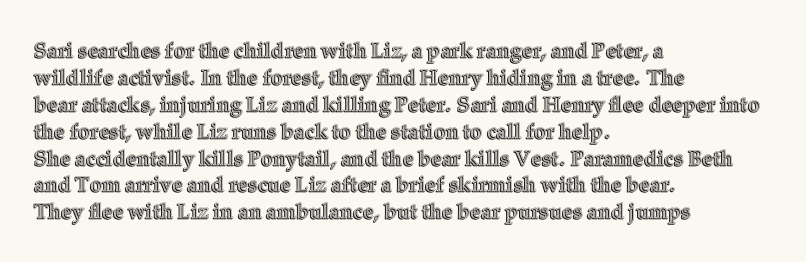
Q: Is the text italic (slanted)? A: No, it is upright.
Q: Is the text underlined? A: No.
Q: How is the paragraph aligned? A: Left-aligned.
Q: Is the spacing between letters normal or unusually wide? A: Normal.
Q: Is the spacing between lines tight, normal or loose? A: Normal.
